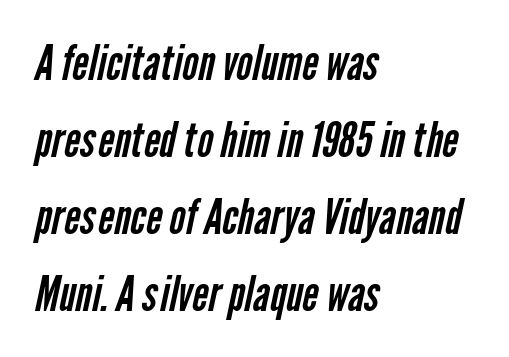
{"serif": "no", "bold": "no", "weight": "regular", "width": "condensed", "stroke_contrast": "low", "x_height": "medium", "monospaced": "no", "underline": "no", "align": "left", "line_spacing": "normal", "line_spacing_ratio": 1.57, "letter_spacing": "normal", "letter_spacing_em": 0.0, "glyph_px": 49}
